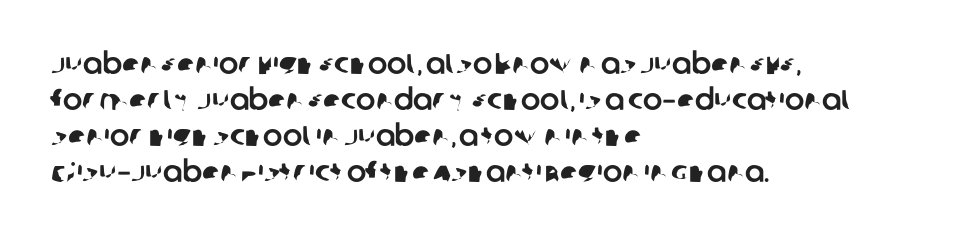
Q: Is the typeface a serif or a sans-serif typeface? A: Sans-serif.
Q: Is the text underlined? A: No.
Q: How is the paragraph aligned? A: Left-aligned.
Q: Is the spacing between letters normal or unusually wide? A: Normal.
Q: Width (condensed, normal, or wide)? A: Normal.
Q: Stroke contrast? A: Low.
Q: x-height? A: Large.
Q: Monospaced? A: No.
